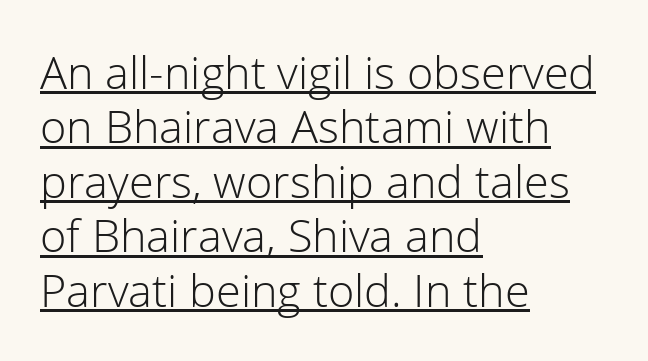
Q: Is the text bold? A: No.
Q: Is the text italic (slanted)? A: No, it is upright.
Q: Is the typeface a serif or a sans-serif typeface? A: Sans-serif.
Q: Is the text underlined? A: Yes.
Q: How is the paragraph aligned? A: Left-aligned.
Q: Is the spacing between letters normal or unusually wide? A: Normal.
Q: Width (condensed, normal, or wide)? A: Normal.
Q: Stroke contrast? A: Low.
Q: x-height? A: Medium.
Q: Monospaced? A: No.
